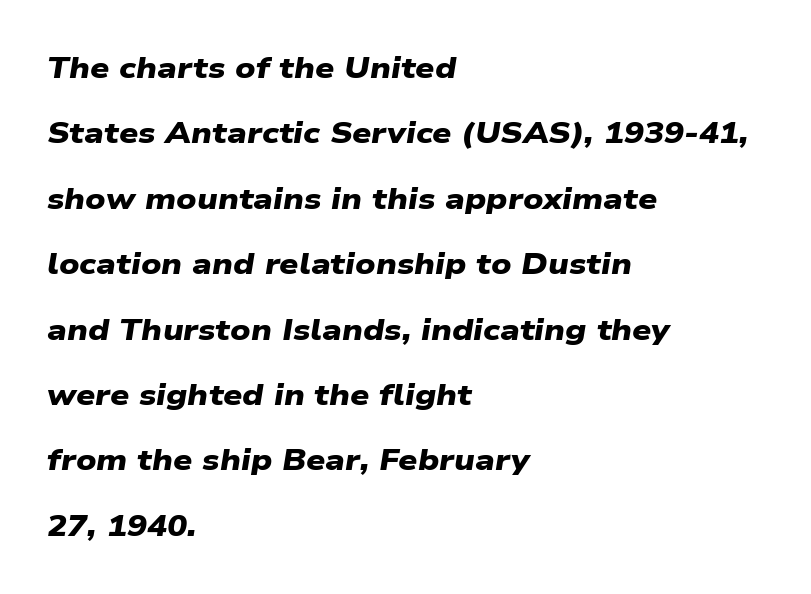
Q: Is the text bold? A: Yes.
Q: Is the typeface a serif or a sans-serif typeface? A: Sans-serif.
Q: Is the text underlined? A: No.
Q: How is the paragraph aligned? A: Left-aligned.
Q: Is the spacing between letters normal or unusually wide? A: Normal.
Q: Is the spacing between lines tight, normal or loose? A: Loose.
Q: Width (condensed, normal, or wide)? A: Wide.
Q: Stroke contrast? A: Low.
Q: x-height? A: Medium.
Q: Monospaced? A: No.
